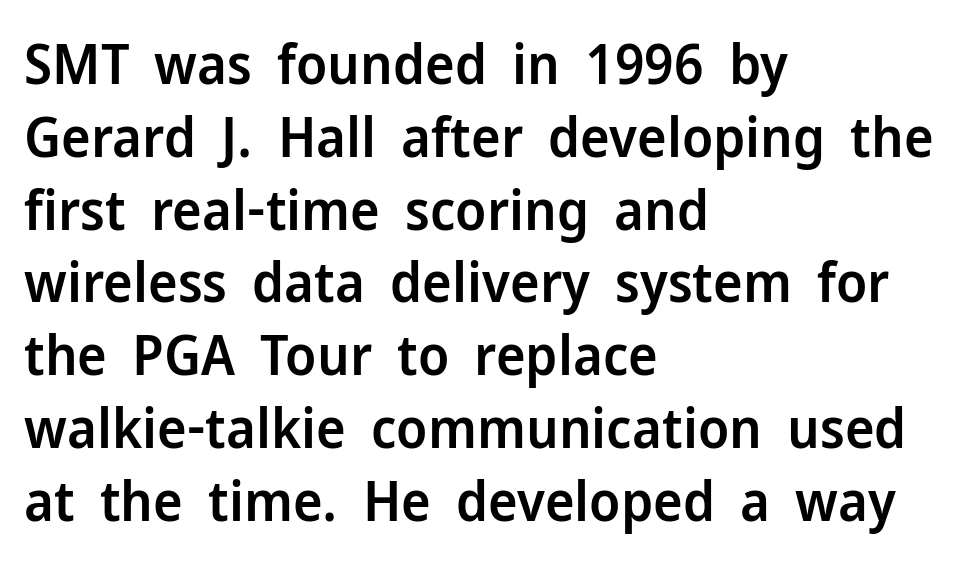
{"serif": "no", "italic": "no", "bold": "semi", "weight": "semibold", "width": "normal", "stroke_contrast": "low", "x_height": "medium", "monospaced": "no", "underline": "no", "align": "left", "line_spacing": "normal", "line_spacing_ratio": 1.3, "letter_spacing": "normal", "letter_spacing_em": 0.0, "glyph_px": 56}
